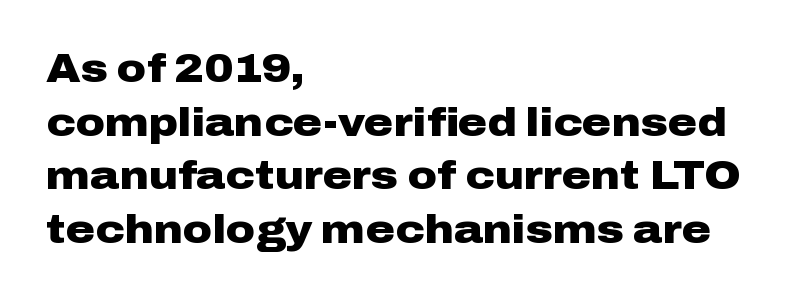
Q: Is the text bold? A: Yes.
Q: Is the text italic (slanted)? A: No, it is upright.
Q: Is the typeface a serif or a sans-serif typeface? A: Sans-serif.
Q: Is the text underlined? A: No.
Q: How is the paragraph aligned? A: Left-aligned.
Q: Is the spacing between letters normal or unusually wide? A: Normal.
Q: Is the spacing between lines tight, normal or loose? A: Normal.
Q: Width (condensed, normal, or wide)? A: Wide.
Q: Stroke contrast? A: Low.
Q: x-height? A: Medium.
Q: Monospaced? A: No.
